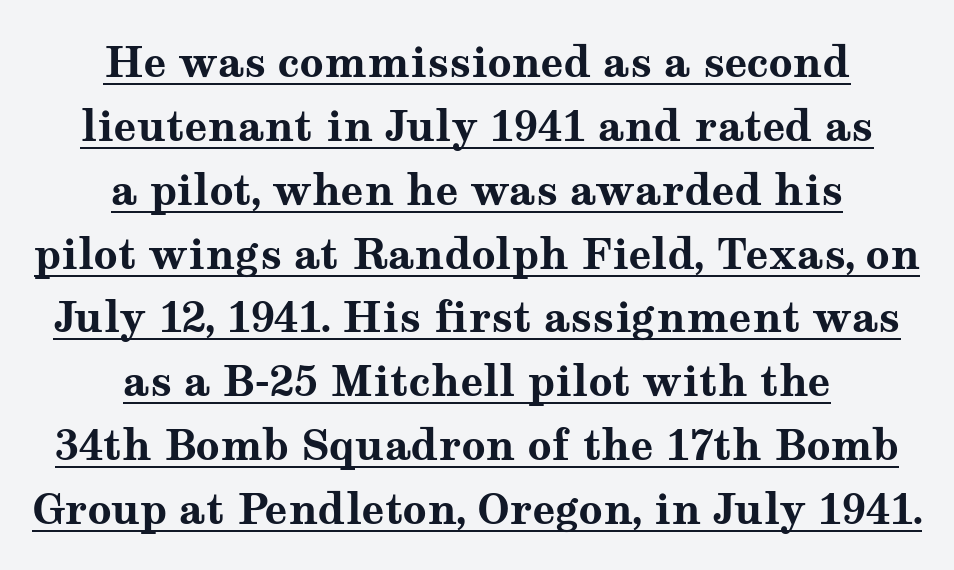
The image shows 42 px bold, wide serif type, upright; set centered, normal line spacing (1.52x), normal letter spacing, underlined; medium stroke contrast and a medium x-height.
